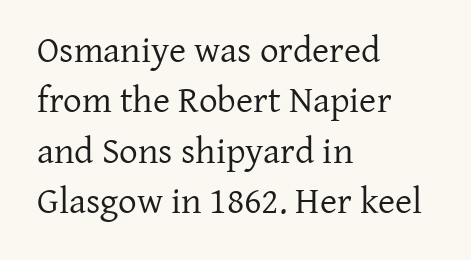
The specimen omits any rule beneath the text block's lines. Nobody touched the tracking dial on this one. No chunkiness to these letters — they're not bold. The type family on display is of the serif kind. The axis of the letterforms is exactly vertical. A typesetter would call this proportional, since set widths differ per character.
